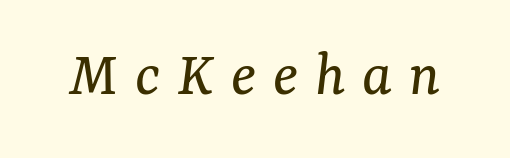
{"serif": "yes", "italic": "yes", "lean": "right", "slant_degrees": 7, "bold": "no", "weight": "regular", "width": "normal", "stroke_contrast": "medium", "x_height": "medium", "monospaced": "no", "underline": "no", "letter_spacing": "wide", "letter_spacing_em": 0.26, "glyph_px": 65}
